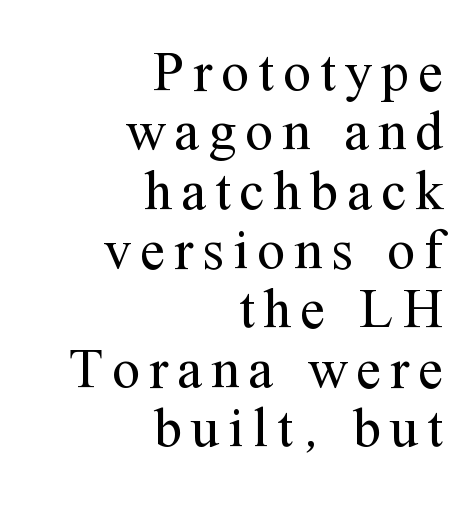
{"serif": "yes", "italic": "no", "bold": "no", "weight": "regular", "width": "normal", "stroke_contrast": "medium", "x_height": "medium", "monospaced": "no", "underline": "no", "align": "right", "line_spacing": "tight", "line_spacing_ratio": 1.06, "glyph_px": 56}
